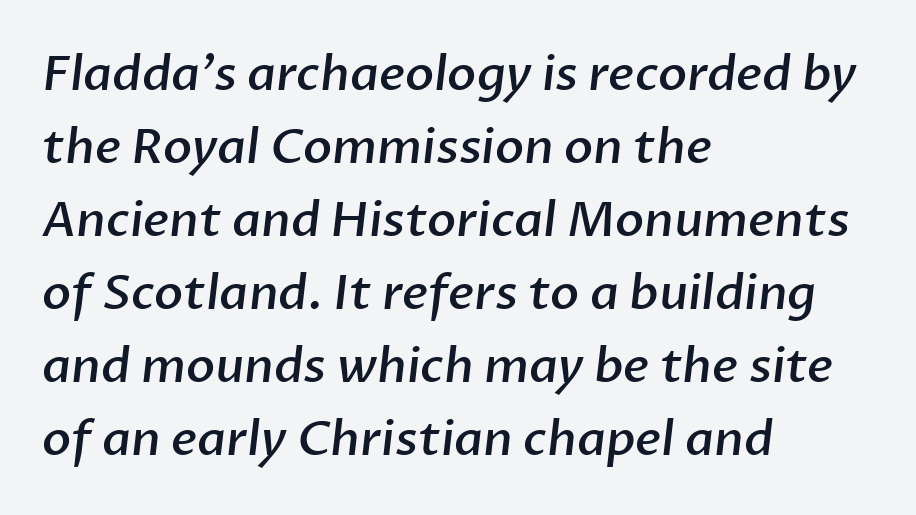
The image shows 48 px semibold sans-serif type; set left-aligned, normal line spacing (1.52x), normal letter spacing, not underlined; low stroke contrast and a medium x-height.
